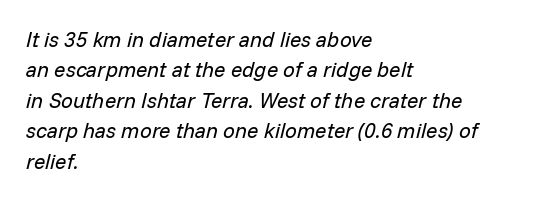
The image shows 21 px text type, italic (leaning right); set left-aligned, normal line spacing (1.45x), normal letter spacing, not underlined.
